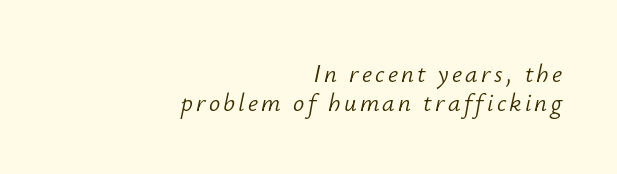
Glance below the letters and you will spot only blank space. In terms of posture, this sample is oblique. Teacher's note: observe the even right margin — that is flush-right alignment. The characters are drawn with everyday or finer stroke widths.
